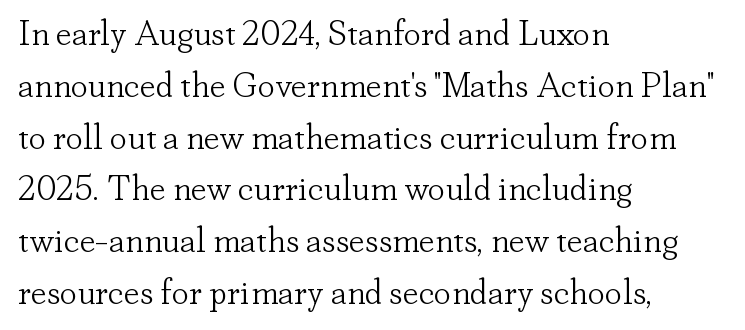
These lines stack with their left ends in a neat column. Tall strokes in this sample are plumb rather than angled. The space directly below the letters is spotless. The type family on display is of the serif kind. Compared with a typical body face, this is equally light or lighter still.
